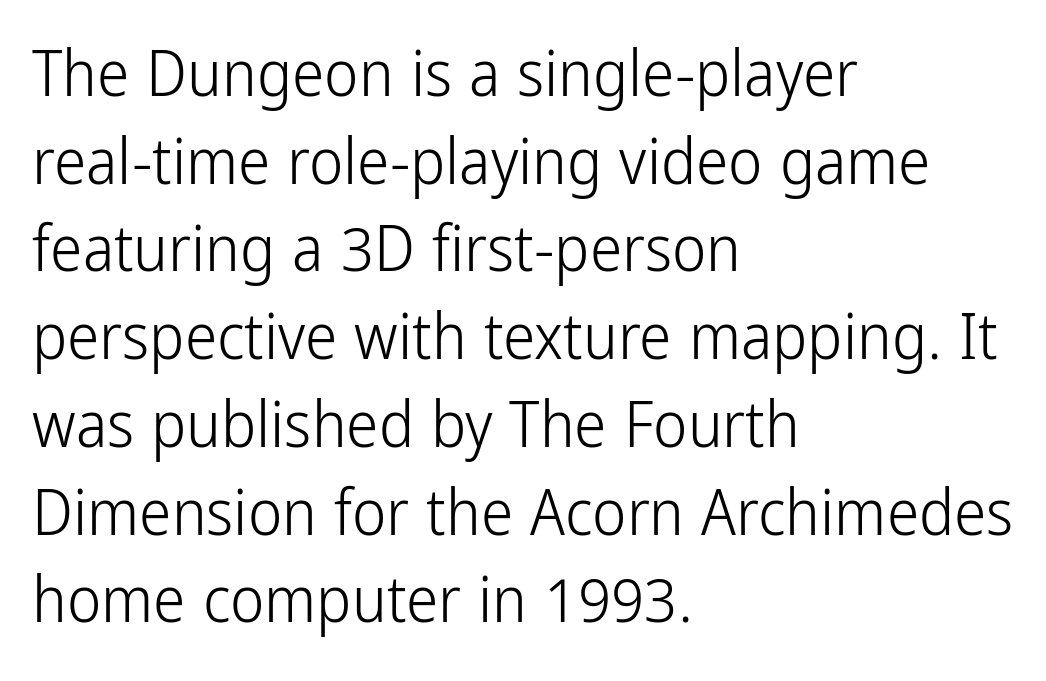
The image shows 65 px light, condensed sans-serif type, upright; set left-aligned, normal line spacing (1.35x), normal letter spacing, not underlined; low stroke contrast and a medium x-height.
